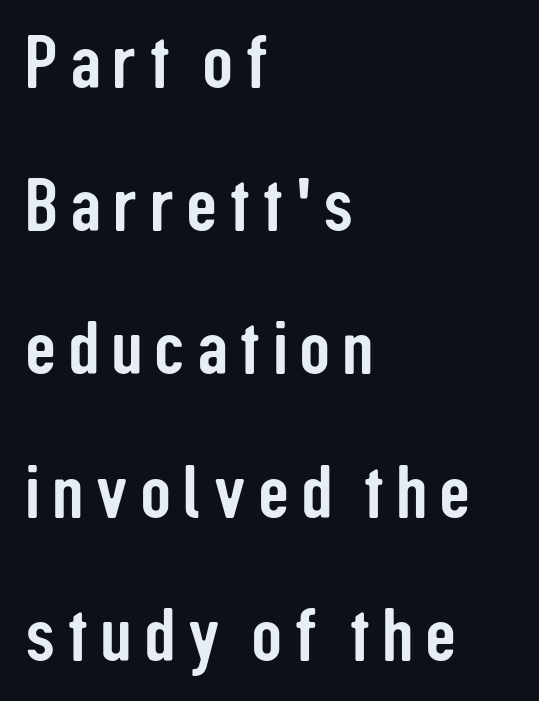
The image shows 77 px condensed sans-serif type, upright; set left-aligned, line spacing 1.86x, not underlined; low stroke contrast and a medium x-height.
